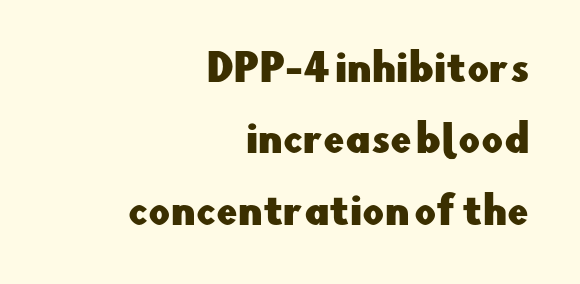
Serif or sans? Sans — the stroke terminals are bare. This rendering features lettering with no underline. The lines are quadded right. Upright lettering throughout.
